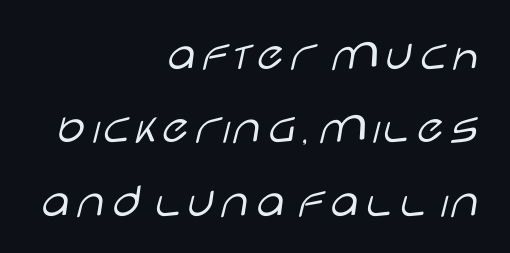
The image shows 50 px light, wide sans-serif type; set right-aligned, normal line spacing (1.47x), normal letter spacing, not underlined; low stroke contrast and a large x-height.
